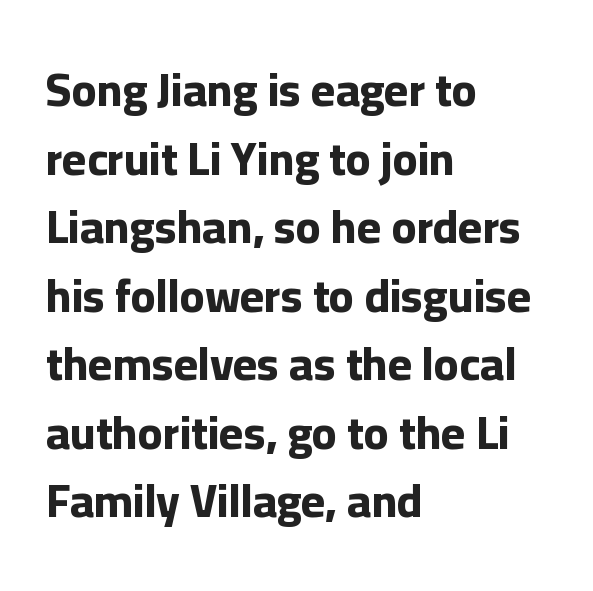
Rendered with straight, roman letterforms. Descenders hang freely into open space. Whoever set this chose a conventional vertical rhythm. On the weight axis this lands at bold, roughly 700. The text block is weighted toward the left margin, trailing off unevenly rightward. Varying glyph widths throughout — classic text-font behaviour.
